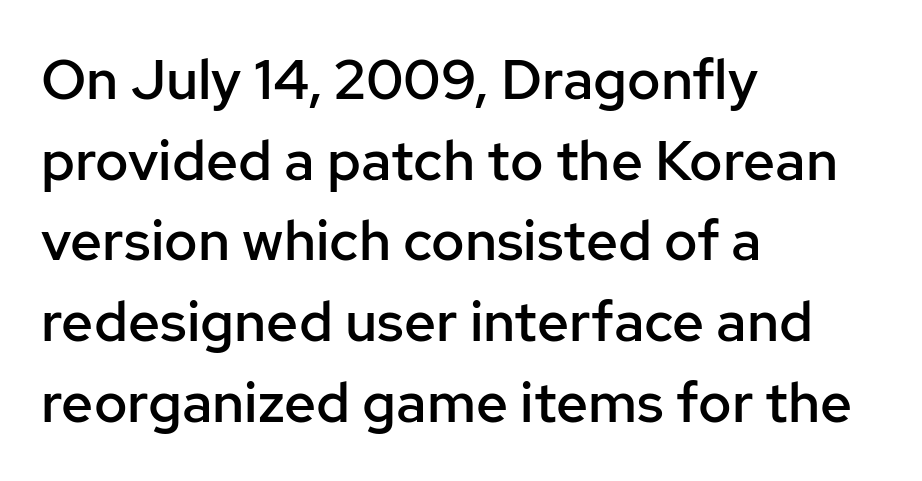
The letters stand upright; this is a roman face. Weight check: semibold — heavier than regular, not quite bold. Standard letterfit; no display-style spreading of the glyphs. Horizontally, the lines are justified to the leading edge only. Does the leading feel generous? No, just average.
